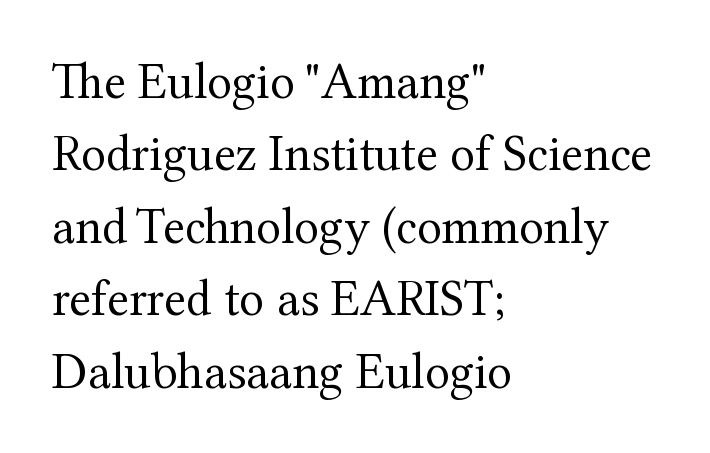
Evenly set lines give the paragraph a standard silhouette. The lettering stays uniformly vertical, giving the passage a roman look. No extra ink here — the face is not bold. Each row of text sits above clean, open space. Compared with typical body copy, the letter spacing here is the same. A classic flush-left, rag-right setting is used for this passage.
